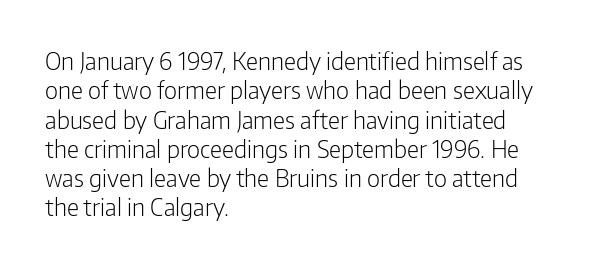
{"italic": "no", "bold": "no", "underline": "no", "align": "left", "line_spacing_ratio": 1.22, "letter_spacing": "normal", "letter_spacing_em": 0.0, "glyph_px": 24}
